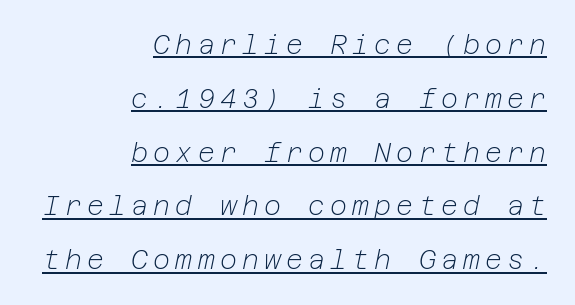
The image shows 26 px text type, italic (leaning right); set right-aligned, loose line spacing (2.07x), unusually wide letter spacing (+0.2 em), underlined.
